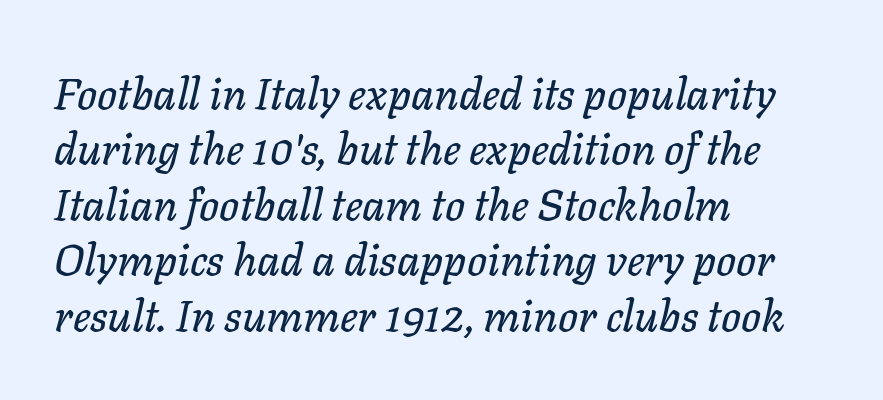
Whoever set this chose a conventional vertical rhythm. Leftover space on each line is placed entirely after the last word. The gap between lines stays unmarked. Each letter keeps its own natural width here, so spacing adapts to shape. Quick note: italic. Nothing unusual about the tracking: characters are spaced as the font intends.
